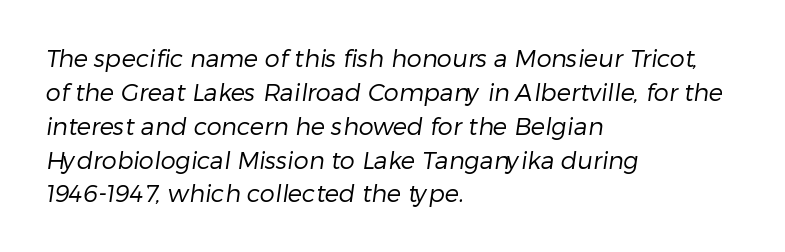
{"bold": "no", "underline": "no", "align": "left", "line_spacing": "normal", "line_spacing_ratio": 1.41, "letter_spacing": "normal", "letter_spacing_em": 0.0, "glyph_px": 24}
